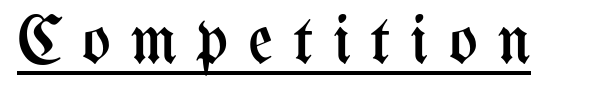
The image shows 68 px regular-weight, condensed type, upright; set unusually wide letter spacing (+0.29 em), underlined; medium stroke contrast and a medium x-height.
